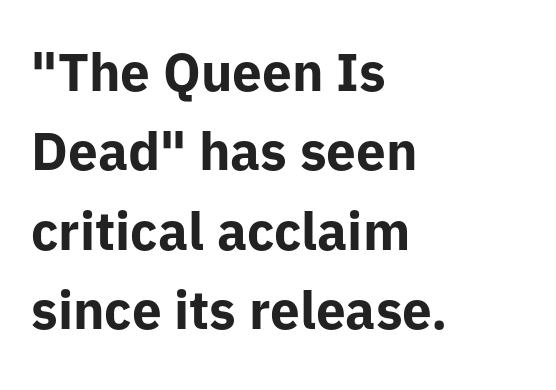
Q: Is the text bold? A: Yes.
Q: Is the text italic (slanted)? A: No, it is upright.
Q: Is the typeface a serif or a sans-serif typeface? A: Sans-serif.
Q: Is the text underlined? A: No.
Q: How is the paragraph aligned? A: Left-aligned.
Q: Is the spacing between letters normal or unusually wide? A: Normal.
Q: Is the spacing between lines tight, normal or loose? A: Normal.
Q: Width (condensed, normal, or wide)? A: Normal.
Q: Stroke contrast? A: Low.
Q: x-height? A: Medium.
Q: Monospaced? A: No.
